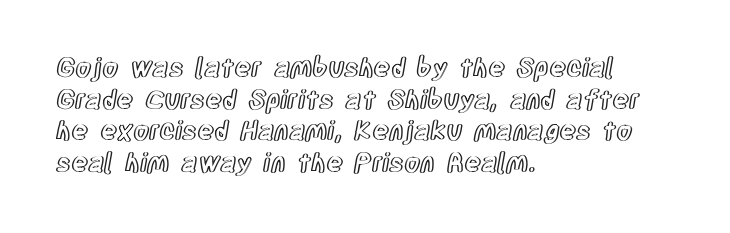
The baseline area is clear. The setting favours the left margin, as ordinary paragraphs usually do. These lines keep a tight, regular rhythm from letter to letter.
